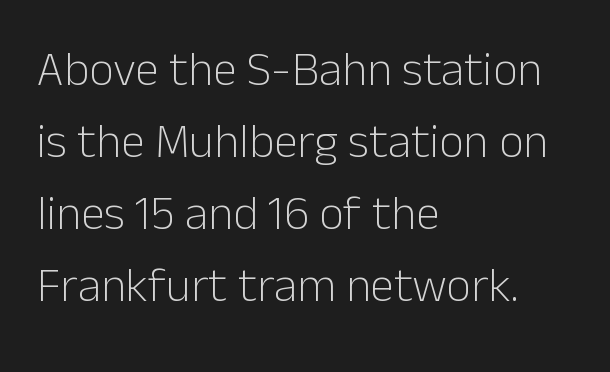
Q: Is the text bold? A: No.
Q: Is the text italic (slanted)? A: No, it is upright.
Q: Is the typeface a serif or a sans-serif typeface? A: Sans-serif.
Q: Is the text underlined? A: No.
Q: How is the paragraph aligned? A: Left-aligned.
Q: Is the spacing between letters normal or unusually wide? A: Normal.
Q: Is the spacing between lines tight, normal or loose? A: Normal.
Q: Width (condensed, normal, or wide)? A: Normal.
Q: Stroke contrast? A: Low.
Q: x-height? A: Medium.
Q: Monospaced? A: No.
